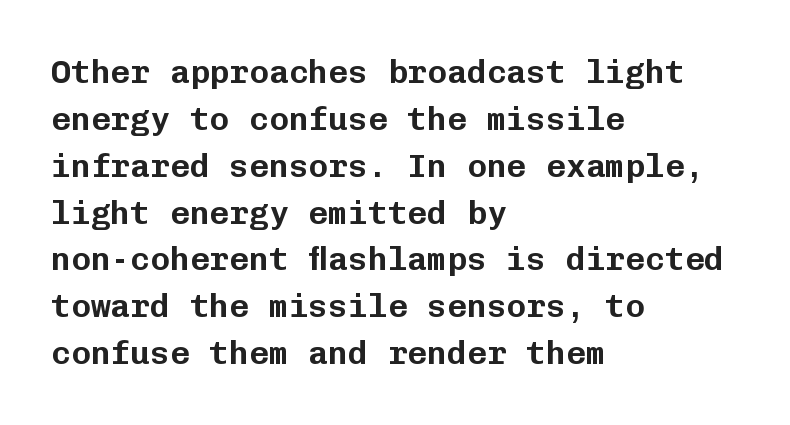
The image shows 33 px sans-serif type, upright, monospaced; set left-aligned, normal line spacing (1.42x), normal letter spacing, not underlined; low stroke contrast and a medium x-height.
